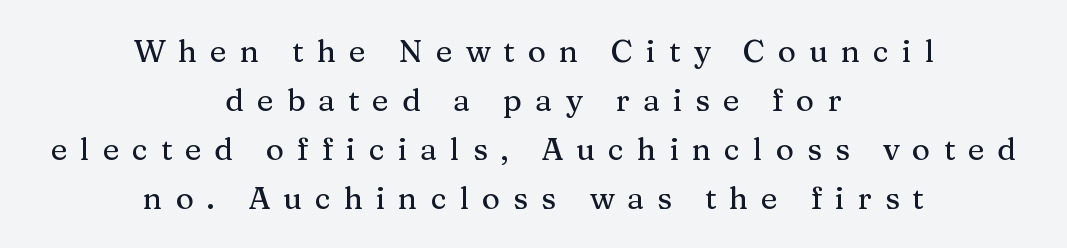
Short and long lines alike share a common midpoint. The type sits square on the baseline with zero lean. The letters advance in unequal steps, a hallmark of proportional type. The glyphs in this specimen are seriffed. The passage shown stacks its lines at a standard gap. The gaps between neighbouring characters are conspicuously large.
